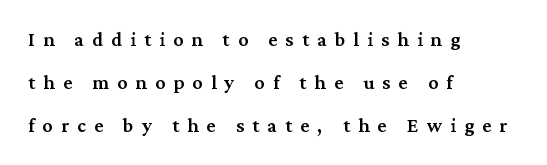
Spacing between characters has been opened up far beyond the box default. Notice the wide empty band between every row — that's loose leading. I'd describe the lettering as semibold — firm but not a full bold. Lines of text with bare space underneath. Caption: multi-line text, flush left, ragged right.
